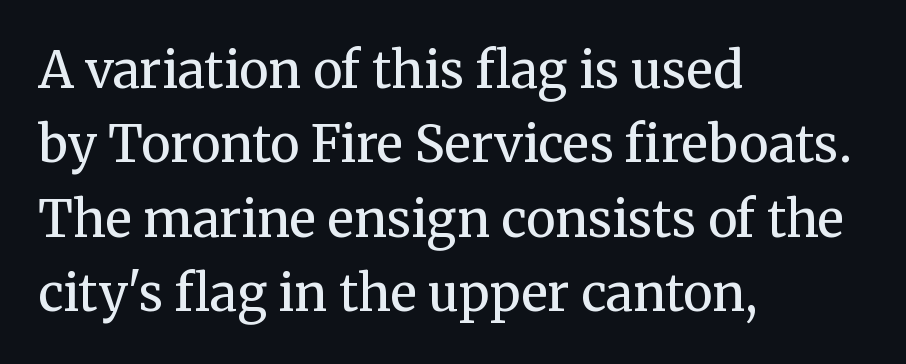
Q: Is the text bold? A: No.
Q: Is the text italic (slanted)? A: No, it is upright.
Q: Is the typeface a serif or a sans-serif typeface? A: Serif.
Q: Is the text underlined? A: No.
Q: How is the paragraph aligned? A: Left-aligned.
Q: Is the spacing between letters normal or unusually wide? A: Normal.
Q: Is the spacing between lines tight, normal or loose? A: Normal.
Q: Width (condensed, normal, or wide)? A: Normal.
Q: Stroke contrast? A: Medium.
Q: x-height? A: Medium.
Q: Monospaced? A: No.
